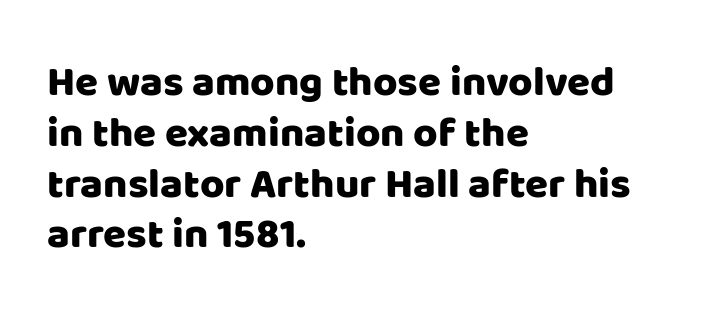
Each letter keeps its own natural width here, so spacing adapts to shape. These lines keep a tight, regular rhythm from letter to letter. Has an underline been added? It has not. Posture: straight, roman, zero tilt.
